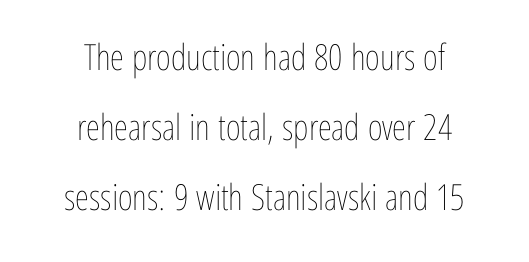
{"italic": "no", "bold": "no", "weight": "thin", "width": "condensed", "stroke_contrast": "low", "x_height": "medium", "monospaced": "no", "underline": "no", "align": "center", "line_spacing": "loose", "line_spacing_ratio": 1.94, "letter_spacing": "normal", "letter_spacing_em": 0.0, "glyph_px": 36}
